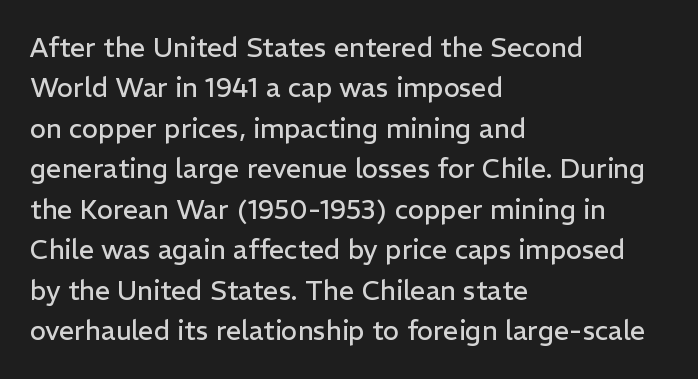
The passage shown stacks its lines at a standard gap. Students, note that the glyphs here touch the page at normal intervals. This reads as an unemphasized weight, regular at the heaviest. Typeset ragged right — the left edge is the straight one. No italicization has been applied; the sample stays upright.
